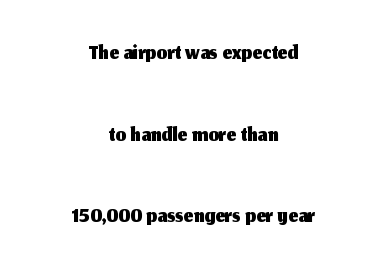
{"serif": "no", "italic": "no", "width": "normal", "stroke_contrast": "medium", "x_height": "medium", "monospaced": "no", "underline": "no", "align": "center", "line_spacing": "loose", "line_spacing_ratio": 2.4, "letter_spacing": "normal", "letter_spacing_em": 0.0, "glyph_px": 34}
